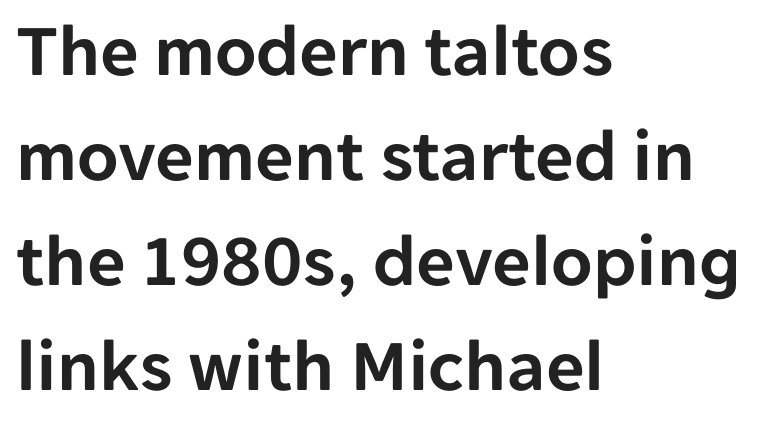
The image shows 75 px sans-serif type, upright; set left-aligned, normal line spacing (1.4x), normal letter spacing, not underlined; low stroke contrast and a medium x-height.
